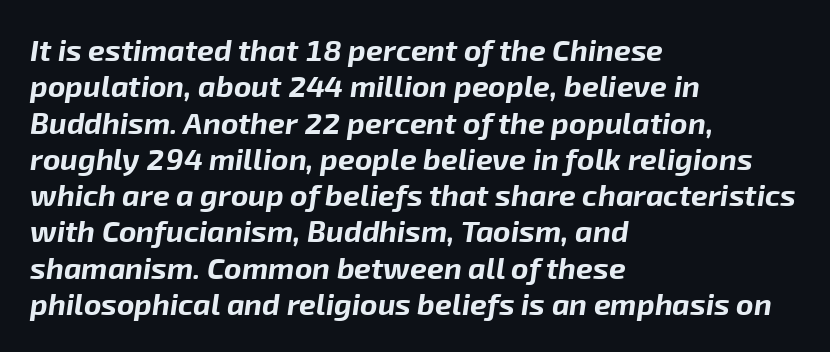
{"italic": "yes", "lean": "right", "slant_degrees": 8, "bold": "yes", "weight": "bold", "width": "normal", "stroke_contrast": "low", "x_height": "medium", "monospaced": "no", "underline": "no", "align": "left", "line_spacing_ratio": 1.21, "letter_spacing": "normal", "letter_spacing_em": 0.0, "glyph_px": 30}
